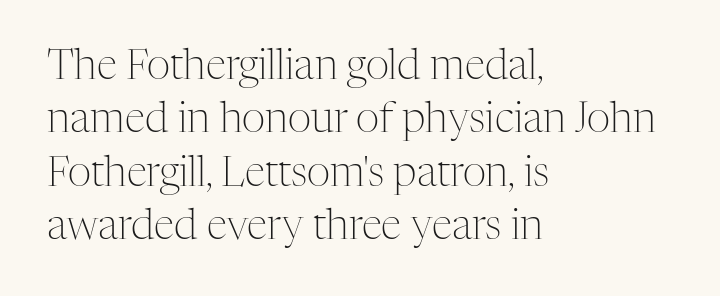
Leftover space on each line is placed entirely after the last word. Beneath every word, the page is bare. Do the characters align in a grid? No, the font is proportional. Short note: letters normally spaced. Posture: vertical. The rows are spaced the way most documents space them.
